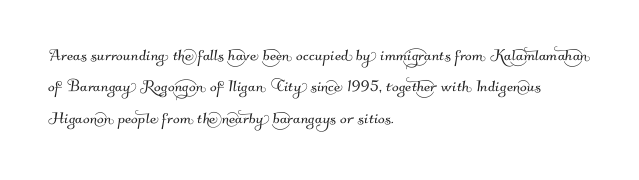
{"underline": "no", "align": "left", "line_spacing": "normal", "line_spacing_ratio": 1.57, "letter_spacing": "normal", "letter_spacing_em": 0.0, "glyph_px": 20}
